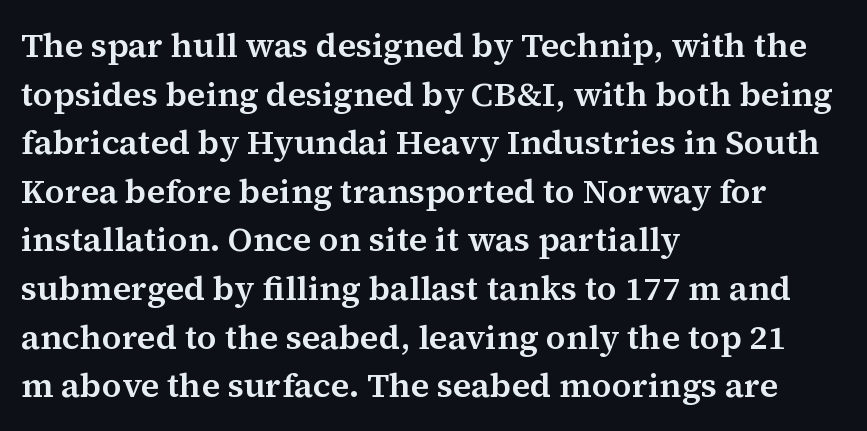
The image shows 34 px serif type, upright; set left-aligned, normal line spacing (1.43x), normal letter spacing, not underlined; medium stroke contrast and a medium x-height.
